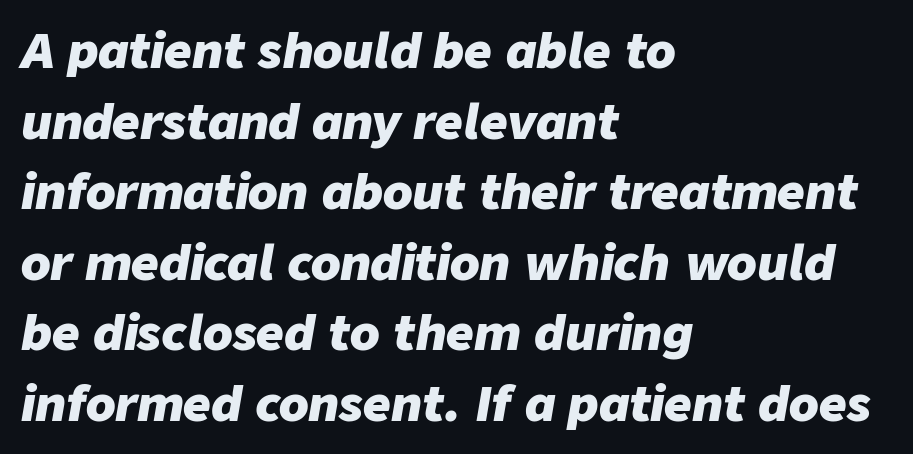
The image shows 48 px heavy type, italic (leaning right); set left-aligned, normal line spacing (1.47x), normal letter spacing, not underlined; low stroke contrast and a medium x-height.
